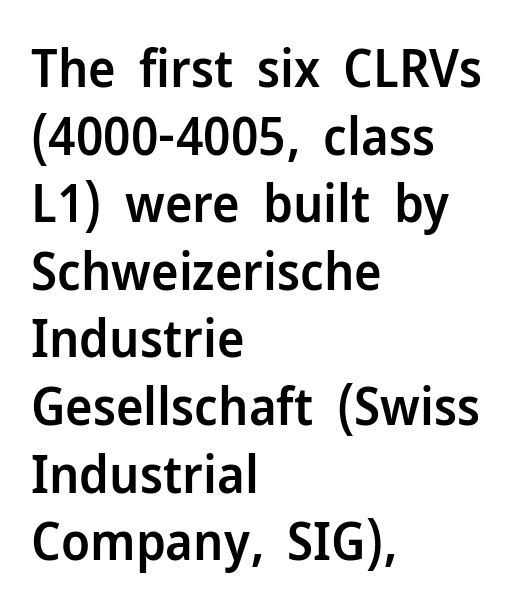
Unlike italic type, these characters show no tilt at all. In terms of leading, this rendering sits right in the middle. These lines are rendered in a variable-pitch font. What stands out about the letter spacing? Nothing — it is the standard amount. The specimen omits any rule beneath the text block's lines. Summary of weight: moderately heavy, a semibold.
